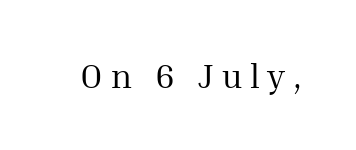
{"serif": "yes", "italic": "no", "bold": "no", "weight": "regular", "width": "normal", "stroke_contrast": "medium", "x_height": "medium", "monospaced": "no", "underline": "no", "letter_spacing": "wide", "letter_spacing_em": 0.23, "glyph_px": 34}
